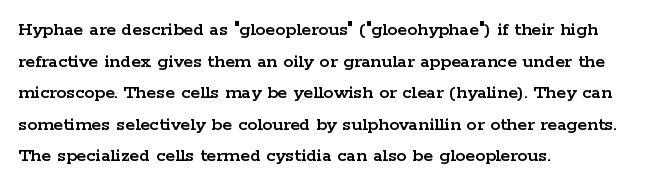
The baseline area is clear. The letterforms sit shoulder to shoulder at normal distance. Each line starts at the same left margin while the right side varies. You can tell it's not italic because the verticals are truly vertical.
